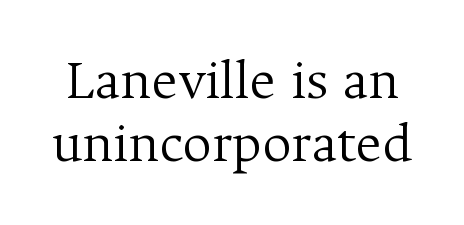
{"serif": "yes", "italic": "no", "bold": "no", "weight": "light", "width": "normal", "stroke_contrast": "medium", "x_height": "medium", "monospaced": "no", "underline": "no", "line_spacing": "tight", "line_spacing_ratio": 1.1, "letter_spacing": "normal", "letter_spacing_em": 0.0, "glyph_px": 57}
